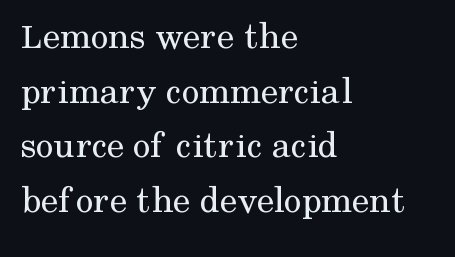
The image shows 39 px regular-weight serif type, upright; set left-aligned, normal line spacing (1.4x), normal letter spacing, not underlined; medium stroke contrast and a medium x-height.
